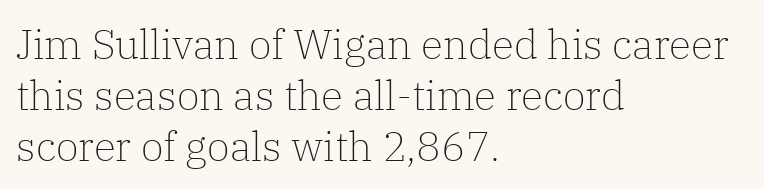
{"serif": "yes", "italic": "no", "bold": "no", "weight": "light", "width": "normal", "stroke_contrast": "low", "x_height": "medium", "monospaced": "no", "underline": "no", "align": "left", "line_spacing_ratio": 1.24, "letter_spacing": "normal", "letter_spacing_em": 0.0, "glyph_px": 41}
